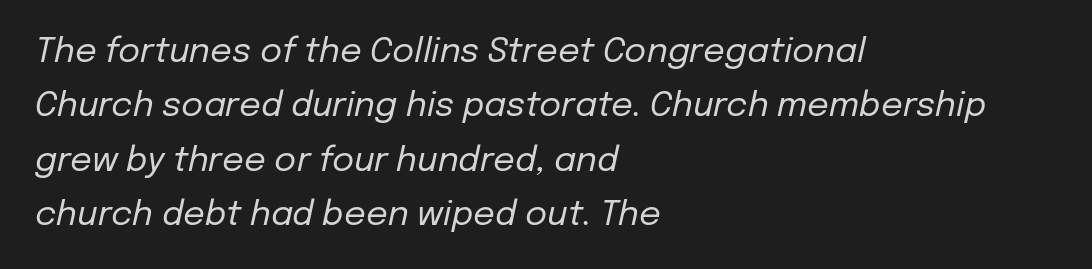
{"italic": "yes", "lean": "right", "slant_degrees": 12, "bold": "no", "weight": "regular", "width": "normal", "stroke_contrast": "low", "x_height": "medium", "monospaced": "no", "underline": "no", "align": "left", "line_spacing": "normal", "line_spacing_ratio": 1.6, "letter_spacing": "normal", "letter_spacing_em": 0.0, "glyph_px": 34}
